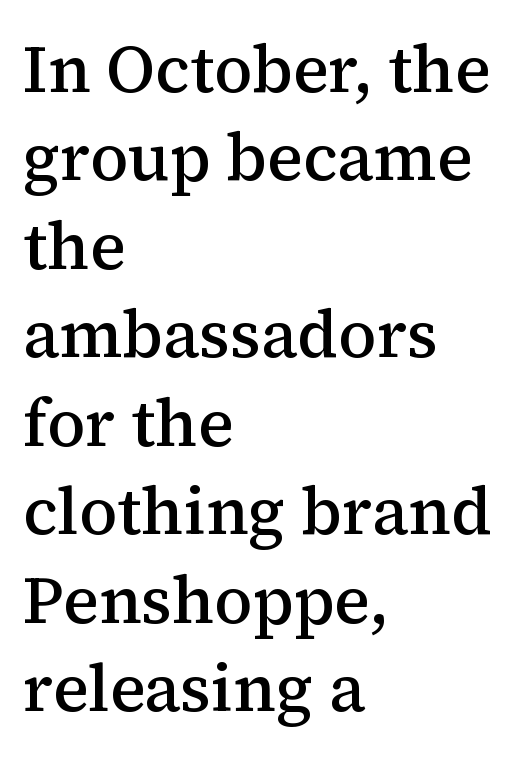
Q: Is the text bold? A: Semi-bold.
Q: Is the text italic (slanted)? A: No, it is upright.
Q: Is the typeface a serif or a sans-serif typeface? A: Serif.
Q: Is the text underlined? A: No.
Q: How is the paragraph aligned? A: Left-aligned.
Q: Is the spacing between letters normal or unusually wide? A: Normal.
Q: Is the spacing between lines tight, normal or loose? A: Normal.
Q: Width (condensed, normal, or wide)? A: Normal.
Q: Stroke contrast? A: Medium.
Q: x-height? A: Medium.
Q: Monospaced? A: No.
